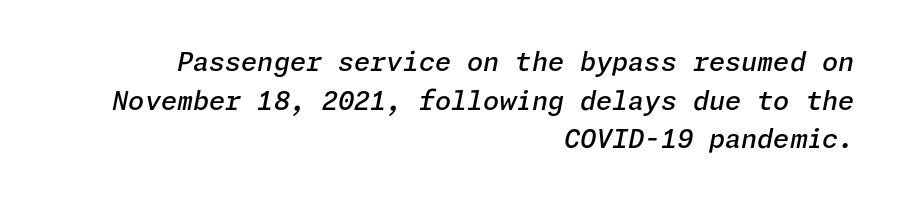
The image shows 26 px text type, italic (leaning right); set right-aligned, normal line spacing (1.49x), normal letter spacing, not underlined.
